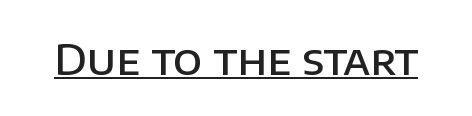
The image shows 42 px semibold sans-serif type, upright; set normal letter spacing, underlined; low stroke contrast and a large x-height.
